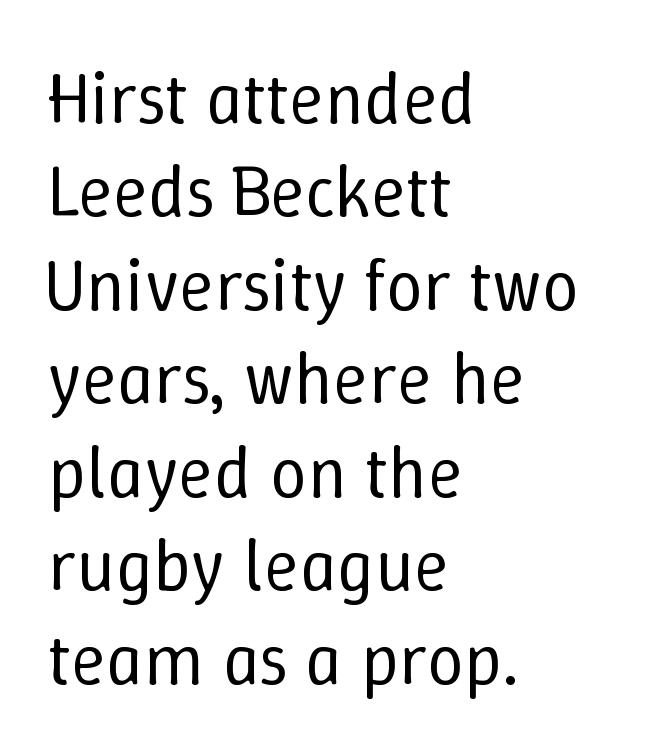
The image shows 73 px regular-weight type, upright; set left-aligned, normal line spacing (1.28x), normal letter spacing, not underlined; low stroke contrast and a medium x-height.
